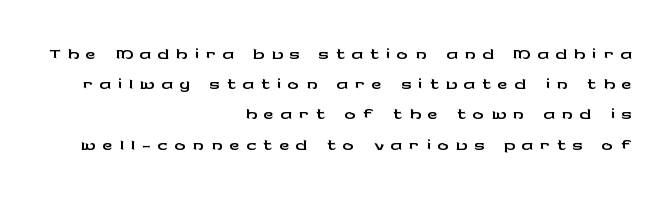
The image shows 28 px wide sans-serif type, upright; set right-aligned, tight line spacing (1.08x), unusually wide letter spacing (+0.24 em), not underlined; low stroke contrast and a medium x-height.
